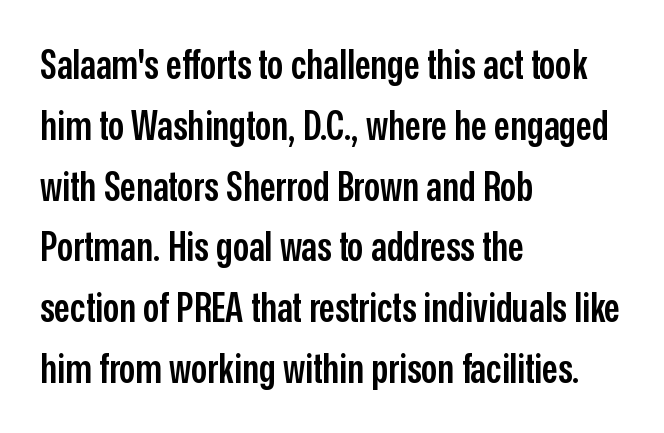
{"serif": "no", "italic": "no", "bold": "semi", "weight": "semibold", "width": "condensed", "stroke_contrast": "low", "x_height": "medium", "monospaced": "no", "underline": "no", "align": "left", "line_spacing": "normal", "line_spacing_ratio": 1.52, "letter_spacing": "normal", "letter_spacing_em": 0.0, "glyph_px": 40}
